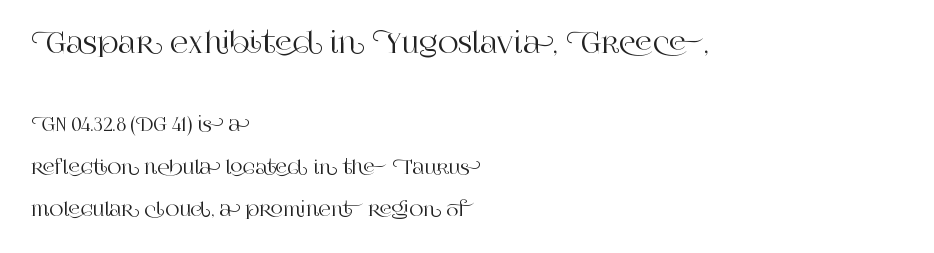
Italic: no, the glyphs are upright roman. The typesetter chose a ragged-right arrangement here. Is this a fixed-width face? No — the glyphs have proportional, varying widths. Summary of vertical rhythm: relaxed, with wide interline spacing. A student would notice the top passage is typeset larger than what follows. No word sits above an underline.
